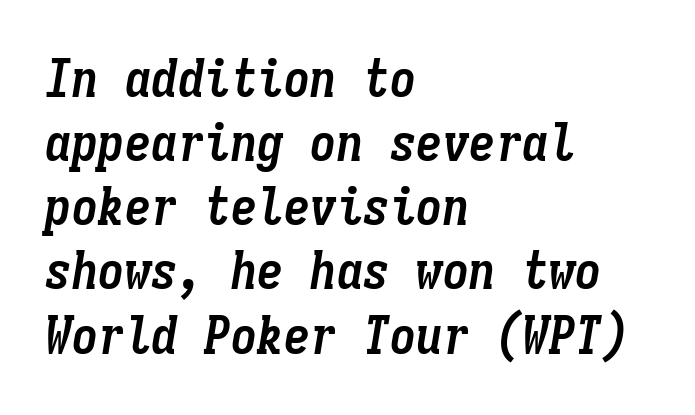
The specimen reads as italic at a glance. The rag falls on the right side of this text block. Spacing verdict: monospaced, one width for all characters. Just letters on the line, the space beneath them empty. Weight check: bold — yes, fully. Honestly, the letter spacing is just normal — you wouldn't notice it.
